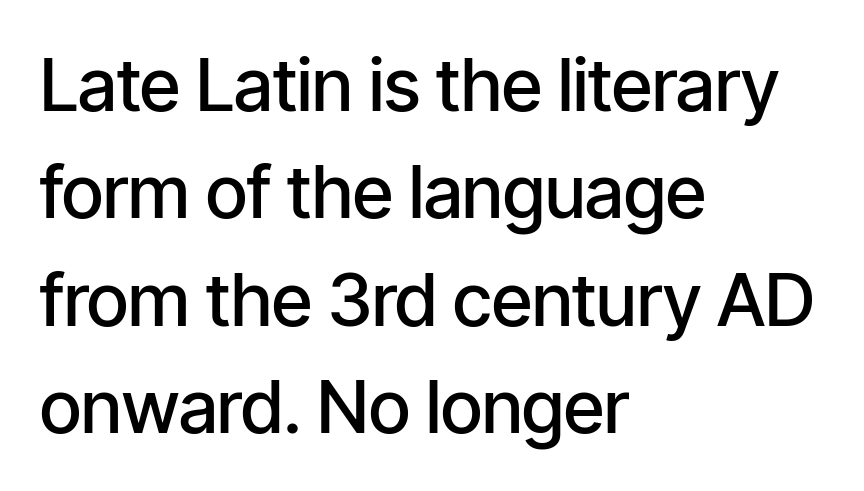
{"serif": "no", "italic": "no", "bold": "semi", "weight": "semibold", "width": "condensed", "stroke_contrast": "low", "x_height": "medium", "monospaced": "no", "underline": "no", "align": "left", "line_spacing": "normal", "line_spacing_ratio": 1.47, "letter_spacing": "normal", "letter_spacing_em": 0.0, "glyph_px": 73}
